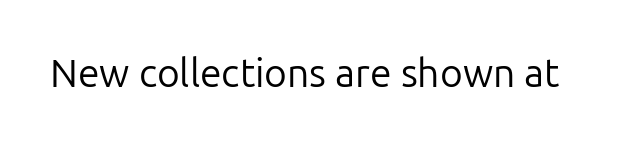
A typesetter would mark this as roman, not italic. The glyphs are unaccompanied by any horizontal stroke below them. The weight tops out at a normal text grade. Here the glyphs are tracked normally, forming tight word shapes. Letterform terminals end flat and unadorned throughout the passage.
